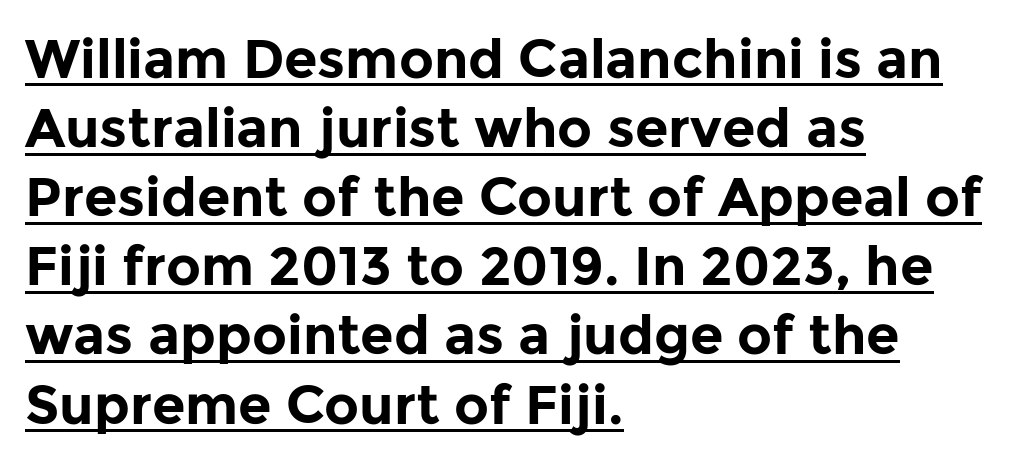
{"serif": "no", "italic": "no", "bold": "yes", "weight": "bold", "width": "normal", "stroke_contrast": "low", "x_height": "medium", "monospaced": "no", "underline": "yes", "align": "left", "line_spacing": "normal", "line_spacing_ratio": 1.28, "letter_spacing": "normal", "letter_spacing_em": 0.0, "glyph_px": 54}
